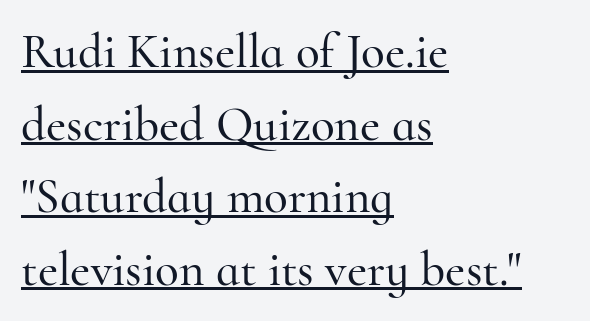
The image shows 49 px serif type, upright; set left-aligned, normal line spacing (1.48x), normal letter spacing, underlined; high stroke contrast and a small x-height.
